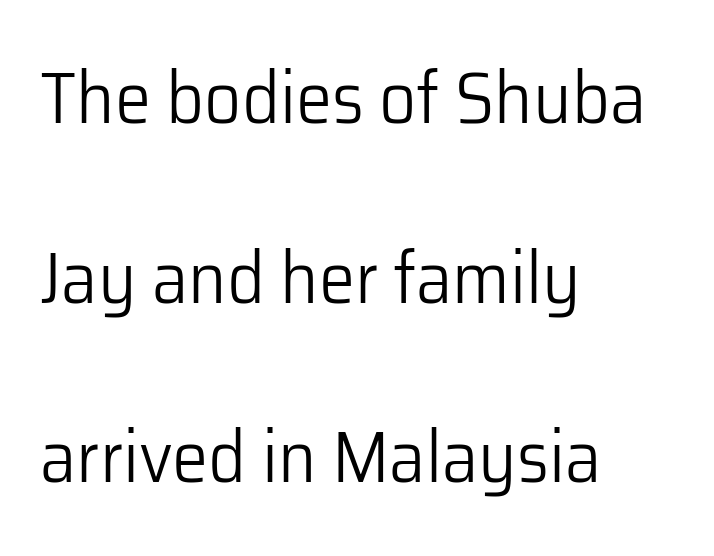
{"serif": "no", "italic": "no", "bold": "no", "weight": "light", "width": "normal", "stroke_contrast": "low", "x_height": "medium", "monospaced": "no", "underline": "no", "align": "left", "line_spacing": "loose", "line_spacing_ratio": 2.46, "letter_spacing": "normal", "letter_spacing_em": 0.0, "glyph_px": 73}
